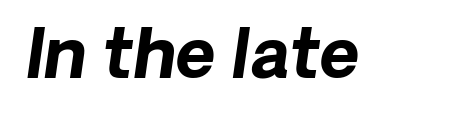
Proportional: the letters do not fall into vertical columns. Decoration check: the copy has no underline. Heft: maximum for text — a bold. Compared with typical body copy, the letter spacing here is the same. Serif or sans? Sans — the stroke terminals are bare.
